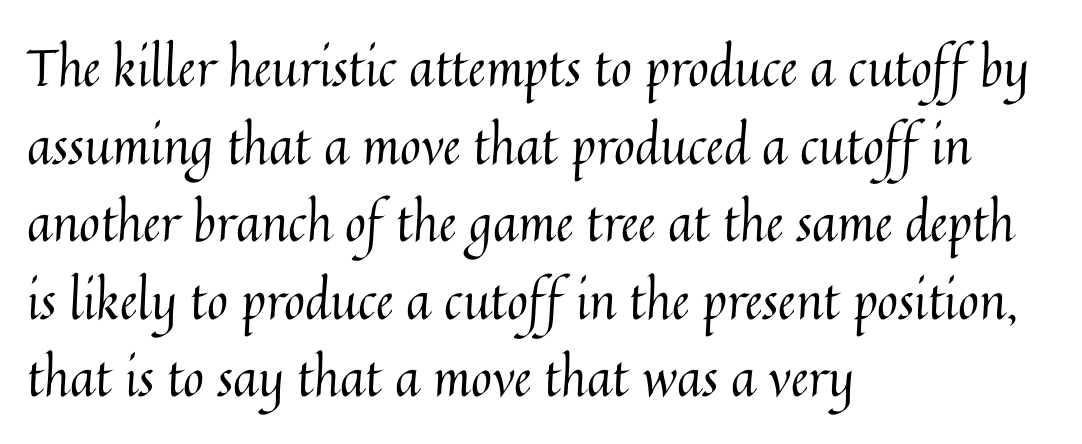
Q: Is the text bold? A: No.
Q: Is the text underlined? A: No.
Q: How is the paragraph aligned? A: Left-aligned.
Q: Is the spacing between letters normal or unusually wide? A: Normal.
Q: Is the spacing between lines tight, normal or loose? A: Normal.
Q: Width (condensed, normal, or wide)? A: Normal.
Q: Stroke contrast? A: Medium.
Q: x-height? A: Medium.
Q: Monospaced? A: No.
